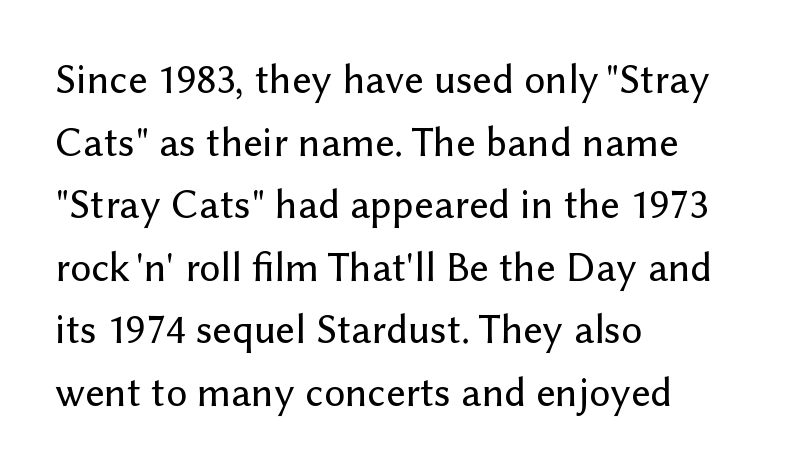
Does the lettering tilt? It doesn't — this is upright. In terms of letterform style, serifs are entirely absent. This rendering uses left alignment, leaving the right contour irregular. Observe the ordinary spacing: letters are neighbours, not strangers. Each letter keeps its own natural width here, so spacing adapts to shape.
